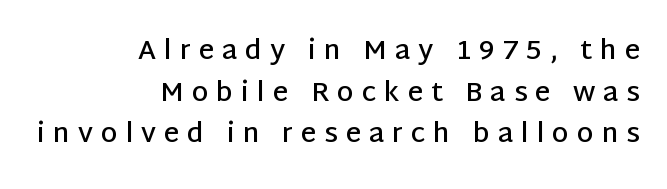
Q: Is the text bold? A: Semi-bold.
Q: Is the text italic (slanted)? A: No, it is upright.
Q: Is the text underlined? A: No.
Q: How is the paragraph aligned? A: Right-aligned.
Q: Is the spacing between letters normal or unusually wide? A: Unusually wide.
Q: Is the spacing between lines tight, normal or loose? A: Normal.
